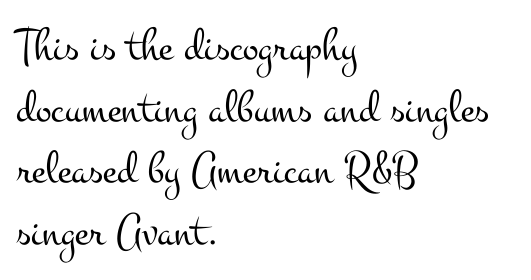
{"serif": "yes", "bold": "no", "weight": "light", "width": "wide", "stroke_contrast": "medium", "x_height": "small", "monospaced": "no", "underline": "no", "align": "left", "line_spacing": "normal", "line_spacing_ratio": 1.31, "letter_spacing": "normal", "letter_spacing_em": 0.0, "glyph_px": 47}
